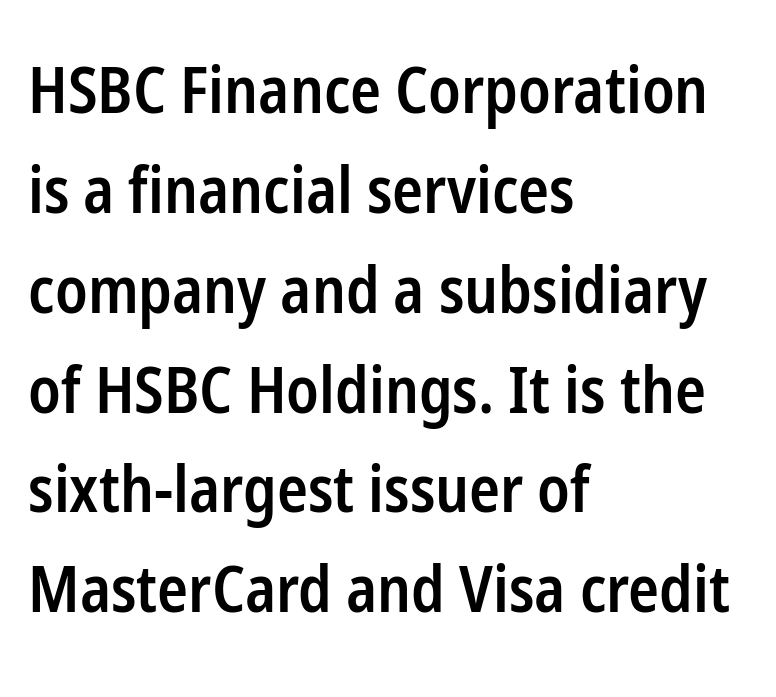
{"serif": "no", "italic": "no", "bold": "semi", "weight": "semibold", "width": "condensed", "stroke_contrast": "low", "x_height": "medium", "monospaced": "no", "underline": "no", "align": "left", "line_spacing": "normal", "line_spacing_ratio": 1.56, "letter_spacing": "normal", "letter_spacing_em": 0.0, "glyph_px": 64}
